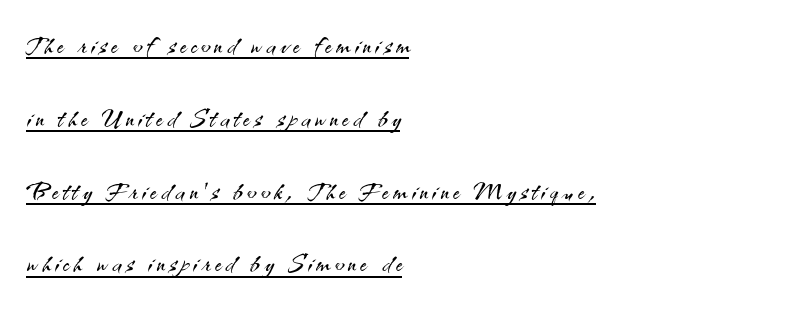
{"serif": "no", "bold": "no", "weight": "light", "width": "normal", "stroke_contrast": "medium", "x_height": "small", "monospaced": "no", "underline": "yes", "align": "left", "line_spacing": "loose", "line_spacing_ratio": 2.08, "glyph_px": 35}
